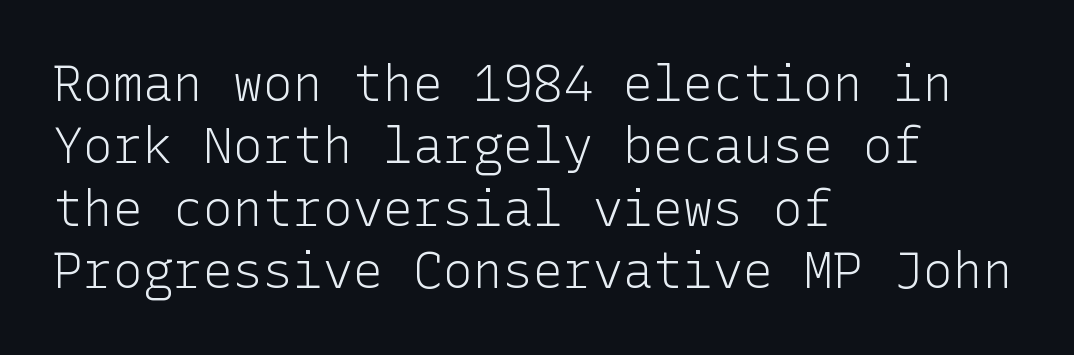
{"serif": "no", "italic": "no", "bold": "no", "weight": "light", "width": "normal", "stroke_contrast": "low", "x_height": "medium", "underline": "no", "align": "left", "line_spacing": "normal", "line_spacing_ratio": 1.25, "letter_spacing": "normal", "letter_spacing_em": 0.0, "glyph_px": 50}
